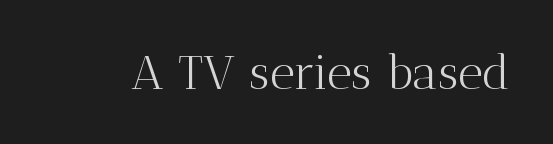
Weight: regular or lighter. This sample has the flowing, uneven cadence of proportional lettering. Anything drawn beneath the words? Only blank space. Examine the stroke ends and you'll spot serifs. The letters stand straight up with perfectly vertical stems.
